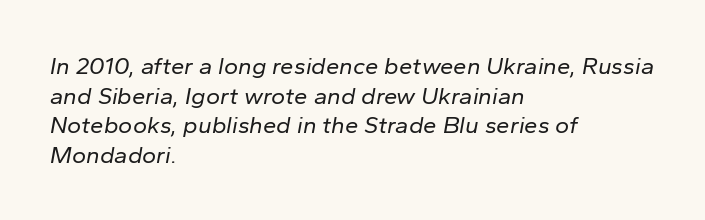
The rag falls on the right side of this text block. Heft: none added — not bold. This is oblique type, the kind used for emphasis or titles. The horizontal fit of the characters is conventional and even. Plain, unruled lines of type.
